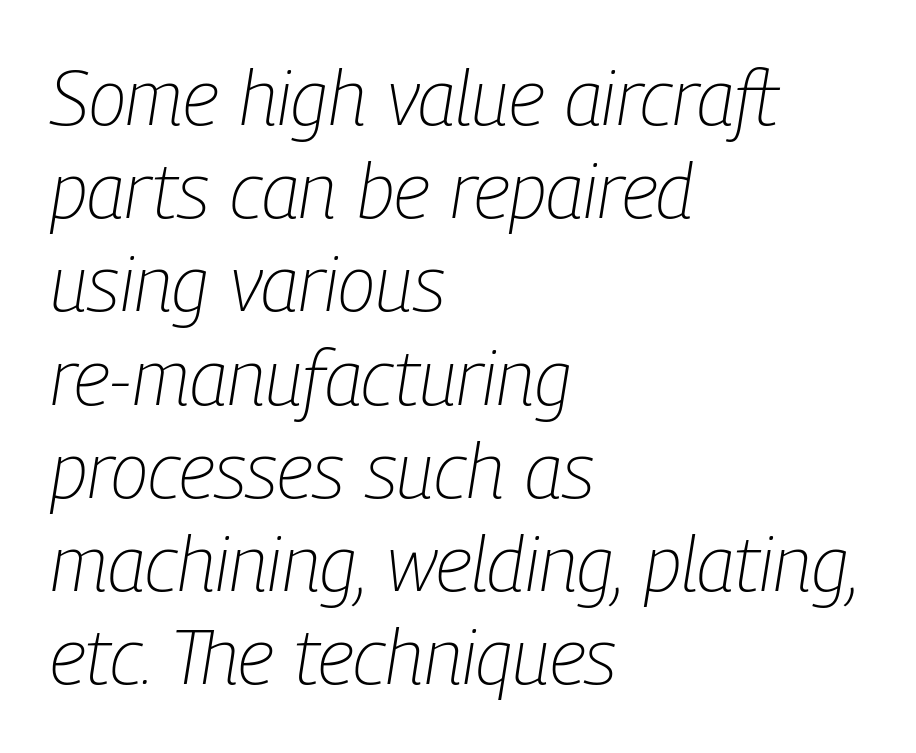
Q: Is the text bold? A: No.
Q: Is the text italic (slanted)? A: Yes, it leans right by about 9 degrees.
Q: Is the text underlined? A: No.
Q: How is the paragraph aligned? A: Left-aligned.
Q: Is the spacing between letters normal or unusually wide? A: Normal.
Q: Width (condensed, normal, or wide)? A: Condensed.
Q: Stroke contrast? A: Low.
Q: x-height? A: Medium.
Q: Monospaced? A: No.
